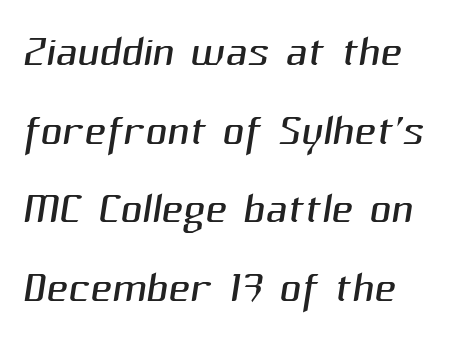
Q: Is the text bold? A: No.
Q: Is the typeface a serif or a sans-serif typeface? A: Sans-serif.
Q: Is the text underlined? A: No.
Q: How is the paragraph aligned? A: Left-aligned.
Q: Is the spacing between letters normal or unusually wide? A: Normal.
Q: Is the spacing between lines tight, normal or loose? A: Normal.
Q: Width (condensed, normal, or wide)? A: Normal.
Q: Stroke contrast? A: Medium.
Q: x-height? A: Medium.
Q: Monospaced? A: No.
